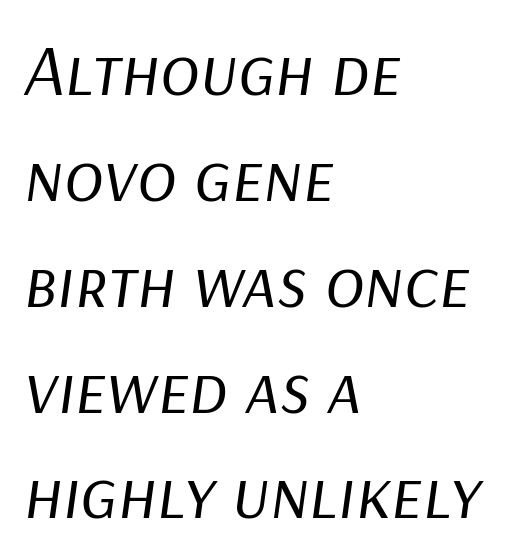
Q: Is the text bold? A: No.
Q: Is the text italic (slanted)? A: Yes, it leans right by about 9 degrees.
Q: Is the text underlined? A: No.
Q: How is the paragraph aligned? A: Left-aligned.
Q: Is the spacing between letters normal or unusually wide? A: Normal.
Q: Is the spacing between lines tight, normal or loose? A: Normal.
Q: Width (condensed, normal, or wide)? A: Normal.
Q: Stroke contrast? A: Low.
Q: x-height? A: Medium.
Q: Monospaced? A: No.
